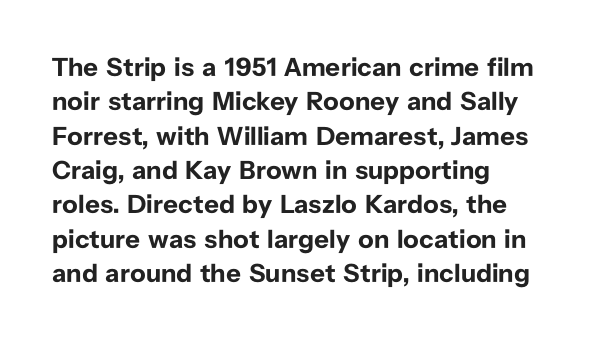
The image shows 26 px bold type, upright; set left-aligned, normal line spacing (1.32x), normal letter spacing, not underlined.
